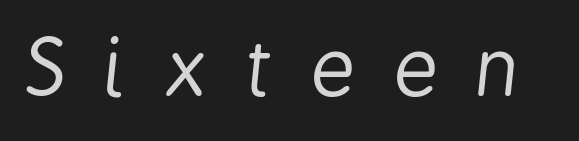
{"italic": "yes", "lean": "right", "slant_degrees": 6, "bold": "no", "weight": "regular", "width": "condensed", "stroke_contrast": "low", "x_height": "medium", "monospaced": "no", "underline": "no", "letter_spacing": "wide", "letter_spacing_em": 0.48, "glyph_px": 78}
